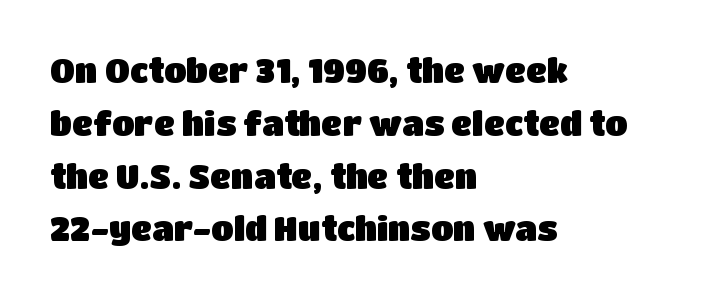
{"serif": "no", "italic": "no", "width": "normal", "stroke_contrast": "low", "x_height": "large", "monospaced": "no", "underline": "no", "align": "left", "line_spacing": "normal", "line_spacing_ratio": 1.6, "letter_spacing": "normal", "letter_spacing_em": 0.0, "glyph_px": 33}
